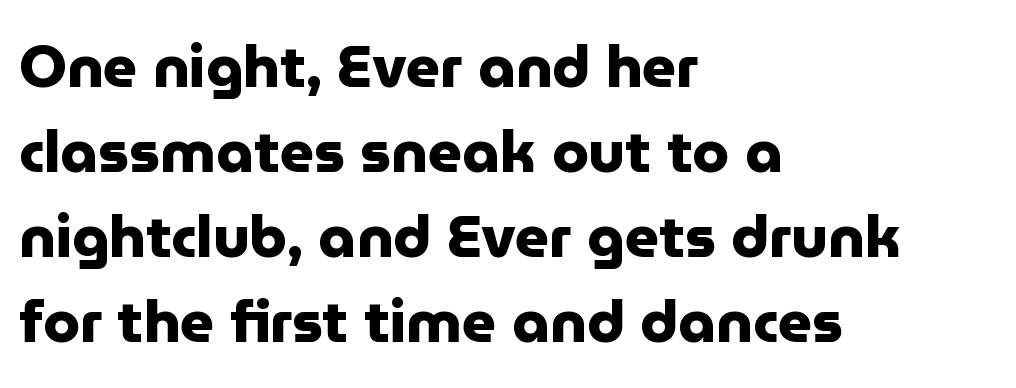
Q: Is the text bold? A: Yes.
Q: Is the text italic (slanted)? A: No, it is upright.
Q: Is the typeface a serif or a sans-serif typeface? A: Sans-serif.
Q: Is the text underlined? A: No.
Q: How is the paragraph aligned? A: Left-aligned.
Q: Is the spacing between letters normal or unusually wide? A: Normal.
Q: Is the spacing between lines tight, normal or loose? A: Normal.
Q: Width (condensed, normal, or wide)? A: Normal.
Q: Stroke contrast? A: Low.
Q: x-height? A: Medium.
Q: Monospaced? A: No.
